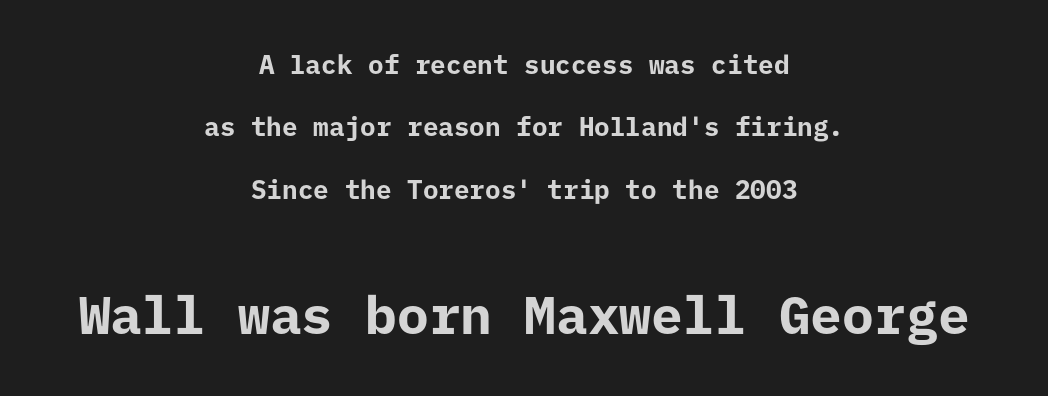
Vertical strokes here are truly vertical. Grotesque or geometric, the face here clearly has no serifs. There is no visible air inserted between adjacent glyphs. In terms of leading, this rendering errs on the spacious side. Caption: upper text group reduced, lower text group enlarged. Where is the straight margin? There isn't one; the lines are centered.
